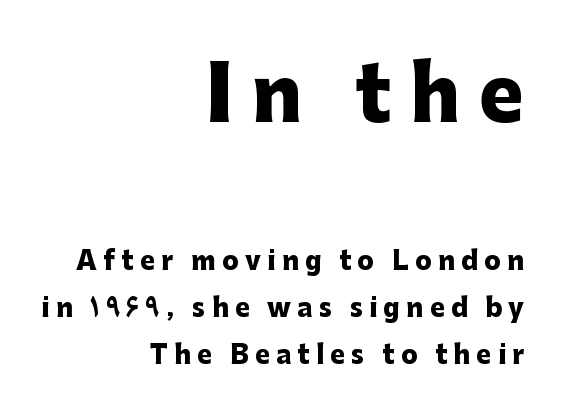
The image shows 75 px heavy sans-serif type, upright; set right-aligned, line spacing 1.89x, unusually wide letter spacing (+0.25 em), not underlined; the first (top) block is 3.0x larger; low stroke contrast and a medium x-height.
